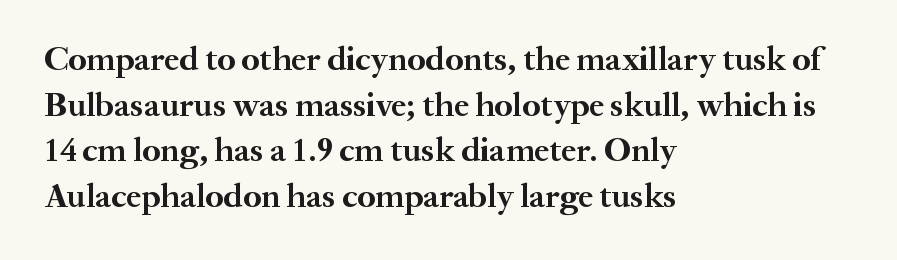
Line beginnings align vertically; line endings do not. In terms of leading, this rendering sits right in the middle. Each word holds together tightly as a unit, with standard inter-letter gaps. Every letter is thick-stroked: bold, no question. Anything drawn beneath the words? Only blank space.
